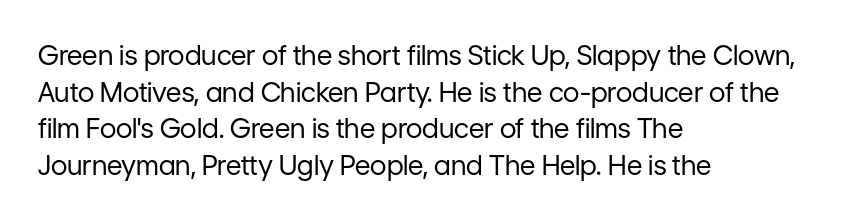
{"italic": "no", "bold": "no", "underline": "no", "align": "left", "line_spacing": "normal", "line_spacing_ratio": 1.36, "letter_spacing": "normal", "letter_spacing_em": 0.0, "glyph_px": 27}
